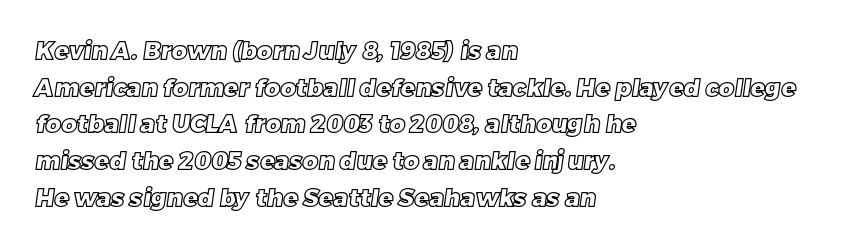
{"underline": "no", "align": "left", "line_spacing": "normal", "line_spacing_ratio": 1.53, "letter_spacing": "normal", "letter_spacing_em": 0.0, "glyph_px": 24}
